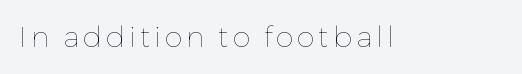
Style check: upright. Looks like regular typesetting: each glyph gets only the width it needs. The space beneath each line is pristine and unruled. This is not heavy type; no bold has been used.
